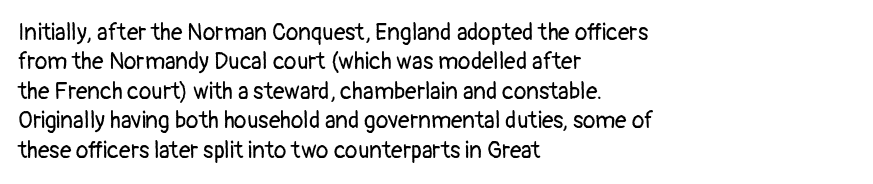
{"italic": "no", "bold": "no", "underline": "no", "align": "left", "line_spacing": "normal", "line_spacing_ratio": 1.28, "letter_spacing": "normal", "letter_spacing_em": 0.0, "glyph_px": 23}
